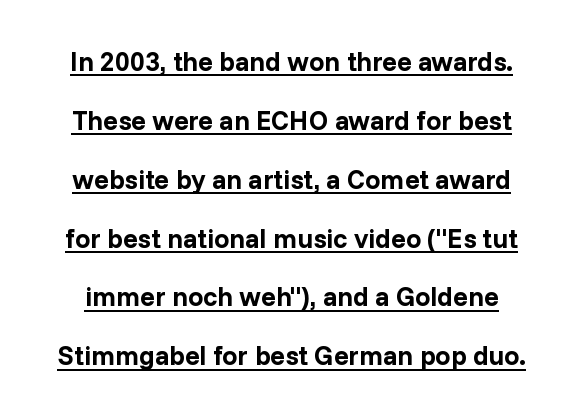
{"italic": "no", "bold": "yes", "underline": "yes", "line_spacing": "loose", "line_spacing_ratio": 2.18, "letter_spacing": "normal", "letter_spacing_em": 0.0, "glyph_px": 27}
